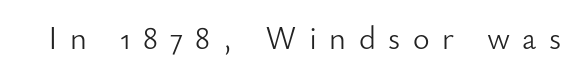
Weight: regular or lighter. Nothing sits at the stroke ends, so this counts as sans-serif. When letters stand straight like this, we call the style roman or upright. Glance below the letters and you will spot only blank space.
